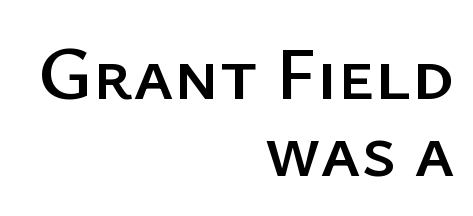
{"serif": "no", "italic": "no", "width": "normal", "stroke_contrast": "low", "x_height": "medium", "monospaced": "no", "underline": "no", "align": "right", "line_spacing": "tight", "line_spacing_ratio": 1.01, "letter_spacing": "normal", "letter_spacing_em": 0.0, "glyph_px": 76}
